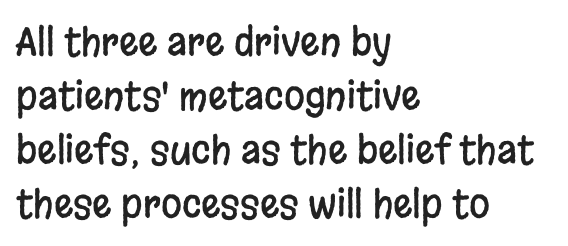
Alignment: flush left. This is roman type, the default non-slanted kind. Type without underlining. A typesetter would call this zero additional tracking. A typesetter would call this leading conventional body-copy spacing.
